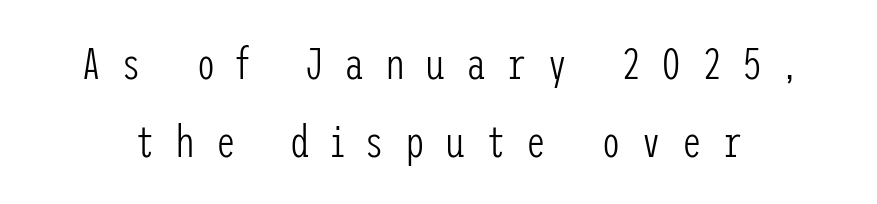
Q: Is the text bold? A: No.
Q: Is the text italic (slanted)? A: No, it is upright.
Q: Is the typeface a serif or a sans-serif typeface? A: Sans-serif.
Q: Is the text underlined? A: No.
Q: Is the spacing between letters normal or unusually wide? A: Unusually wide.
Q: Width (condensed, normal, or wide)? A: Condensed.
Q: Stroke contrast? A: Low.
Q: x-height? A: Medium.
